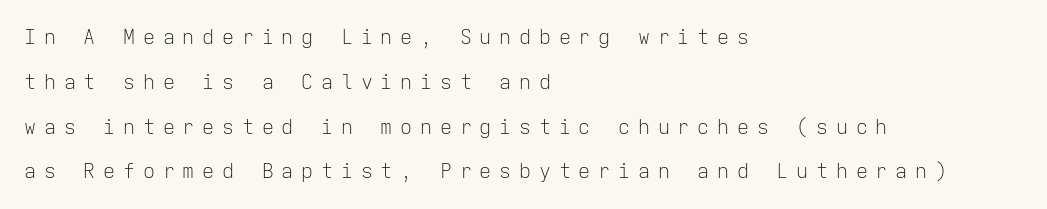
{"italic": "no", "bold": "no", "underline": "no", "align": "left", "line_spacing": "loose", "line_spacing_ratio": 2.24, "letter_spacing": "wide", "letter_spacing_em": 0.39, "glyph_px": 20}
